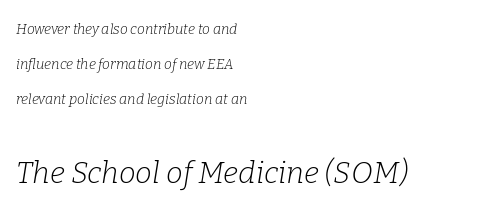
One glance says open: line gaps are wider than usual. Casual observation: everything's shoved over to the left. In terms of letterspacing, this is plain default setting. Lines of text with bare space underneath. Character widths vary here, with narrow letters taking less room than wide ones.
